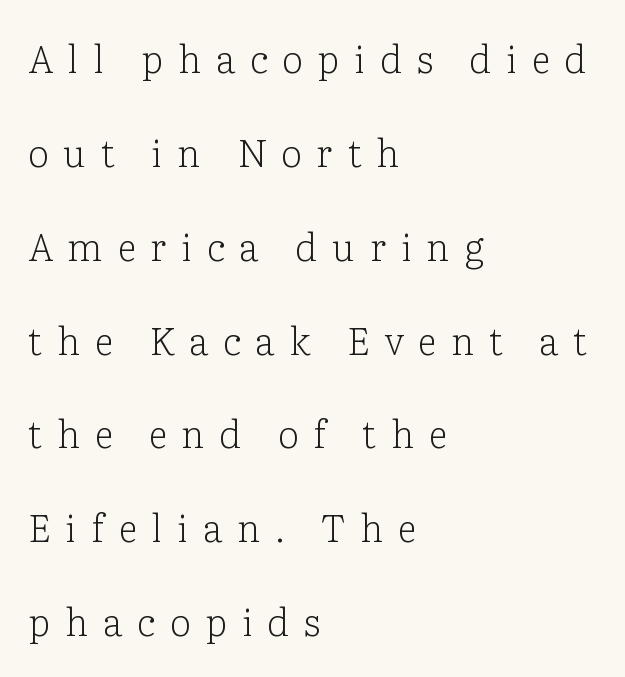
{"serif": "yes", "italic": "no", "bold": "no", "weight": "light", "width": "normal", "stroke_contrast": "low", "x_height": "medium", "monospaced": "no", "underline": "no", "align": "left", "line_spacing": "loose", "line_spacing_ratio": 2.47, "letter_spacing": "wide", "letter_spacing_em": 0.38, "glyph_px": 38}
